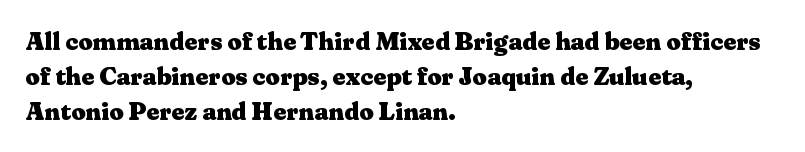
{"italic": "no", "bold": "yes", "underline": "no", "align": "left", "line_spacing": "normal", "line_spacing_ratio": 1.4, "letter_spacing": "normal", "letter_spacing_em": 0.0, "glyph_px": 25}
